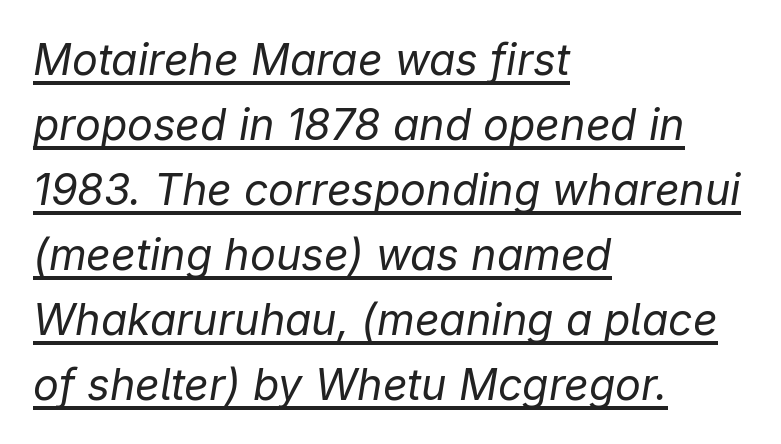
{"italic": "yes", "lean": "right", "slant_degrees": 9, "bold": "no", "weight": "regular", "width": "normal", "stroke_contrast": "low", "x_height": "medium", "monospaced": "no", "underline": "yes", "align": "left", "line_spacing": "normal", "line_spacing_ratio": 1.51, "letter_spacing": "normal", "letter_spacing_em": 0.0, "glyph_px": 43}
